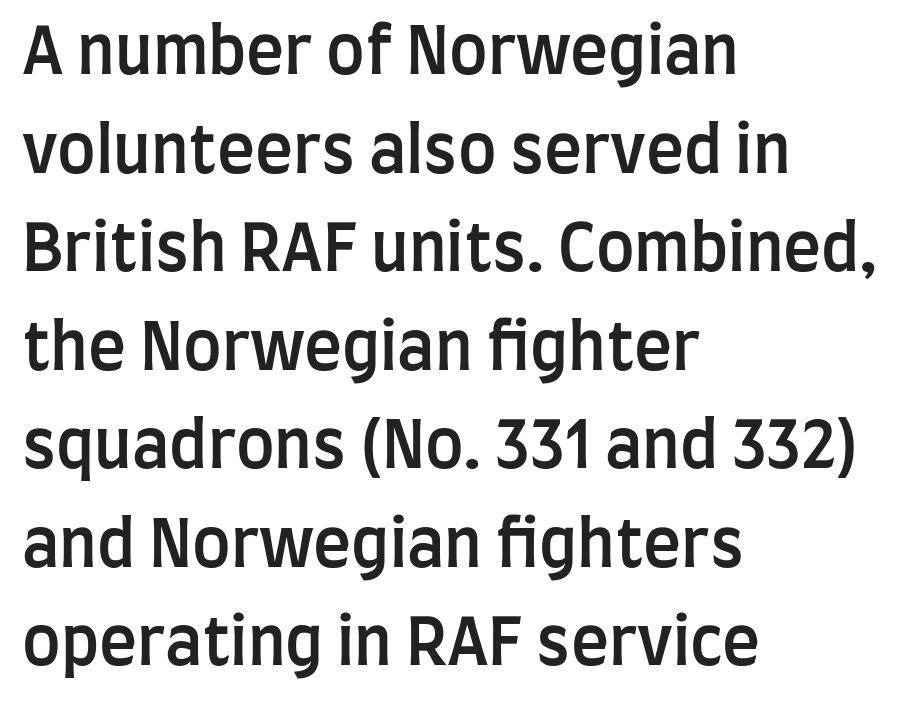
Here the designer chose a conventional face with non-uniform glyph widths. A normal amount of white space separates one row of letters from the next. Font category for this specimen: sans-serif. Heft: intermediate — a semibold. Casual observation: everything's shoved over to the left. Nothing unusual about the tracking: characters are spaced as the font intends.
